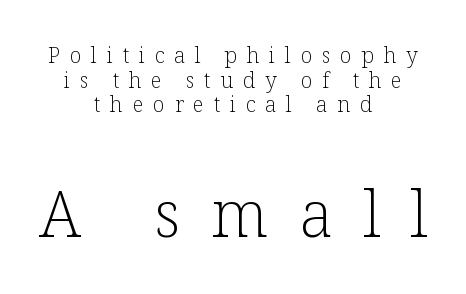
Q: Is the text bold? A: No.
Q: Is the text italic (slanted)? A: No, it is upright.
Q: Is the typeface a serif or a sans-serif typeface? A: Serif.
Q: Is the text underlined? A: No.
Q: How is the paragraph aligned? A: Centered.
Q: Is the spacing between letters normal or unusually wide? A: Unusually wide.
Q: Which block of text is set in a larger size, the first (top) or the second (bottom)? A: The second (bottom) one.
Q: Width (condensed, normal, or wide)? A: Normal.
Q: Stroke contrast? A: Low.
Q: x-height? A: Medium.
Q: Monospaced? A: No.
